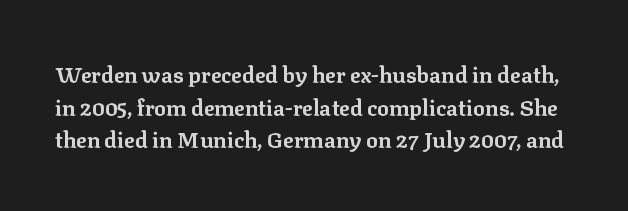
Glance below the letters and you will spot only blank space. As a designer I'd log this as weight 700, bold. Inter-character spacing is left at the font's built-in metrics. The passage shown stacks its lines at a standard gap. The lettering holds an erect, upright posture throughout.
